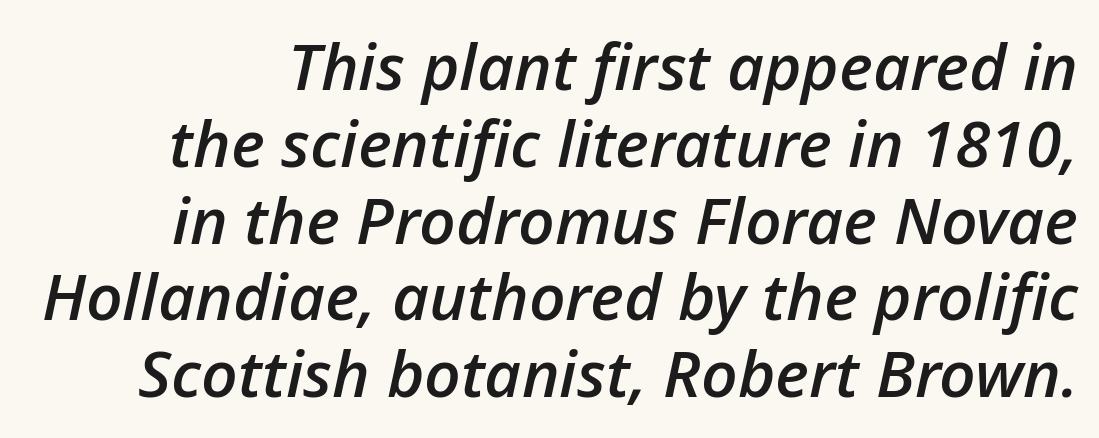
The image shows 64 px semibold type, italic (leaning right); set line spacing 1.2x, normal letter spacing, not underlined; low stroke contrast and a medium x-height.
